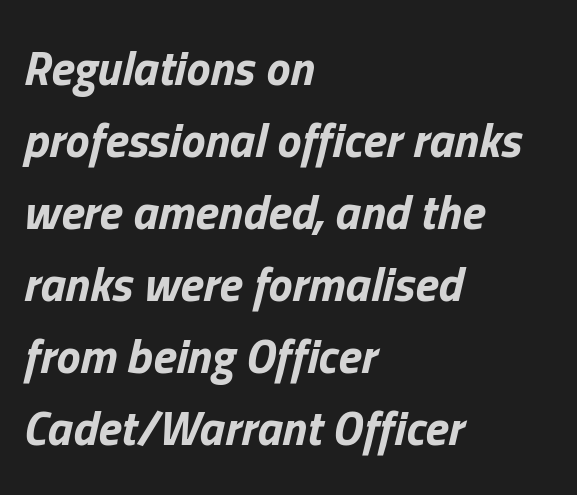
The image shows 48 px bold type, italic (leaning right); set left-aligned, normal line spacing (1.5x), normal letter spacing, not underlined; low stroke contrast and a medium x-height.
